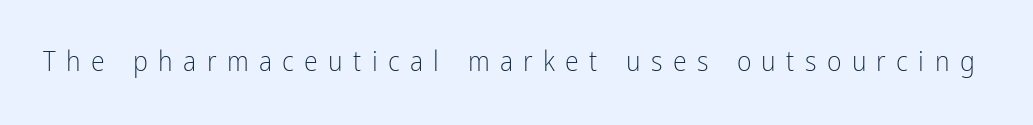
Q: Is the text bold? A: No.
Q: Is the text italic (slanted)? A: No, it is upright.
Q: Is the typeface a serif or a sans-serif typeface? A: Sans-serif.
Q: Is the text underlined? A: No.
Q: Is the spacing between letters normal or unusually wide? A: Unusually wide.
Q: Width (condensed, normal, or wide)? A: Condensed.
Q: Stroke contrast? A: Low.
Q: x-height? A: Medium.
Q: Monospaced? A: No.
